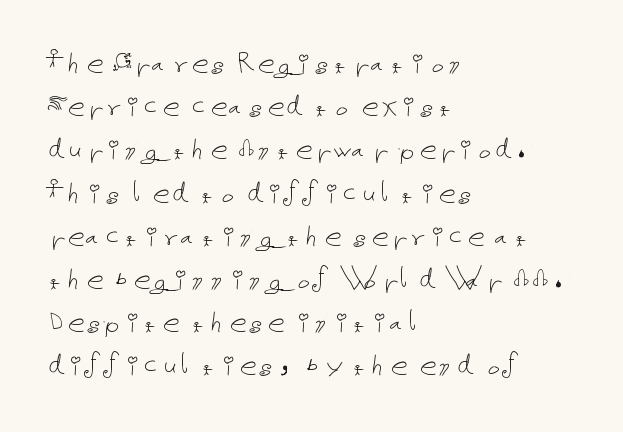
The image shows 34 px thin type, upright; set left-aligned, normal line spacing (1.27x), normal letter spacing, not underlined; low stroke contrast and a medium x-height.
